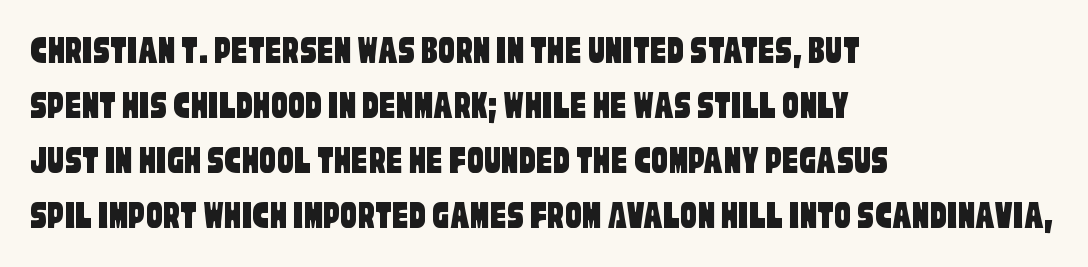
{"serif": "no", "width": "condensed", "stroke_contrast": "low", "x_height": "large", "monospaced": "no", "underline": "no", "align": "left", "line_spacing": "normal", "line_spacing_ratio": 1.34, "letter_spacing": "normal", "letter_spacing_em": 0.0, "glyph_px": 41}
